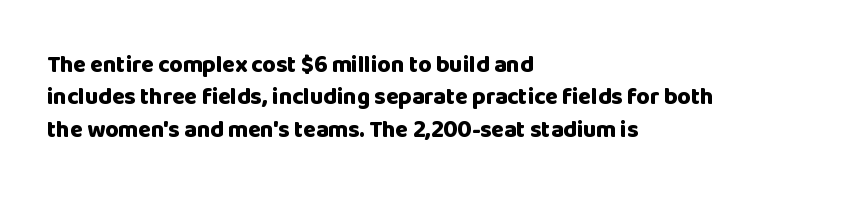
{"italic": "no", "bold": "yes", "underline": "no", "align": "left", "line_spacing": "normal", "line_spacing_ratio": 1.41, "letter_spacing": "normal", "letter_spacing_em": 0.0, "glyph_px": 23}
